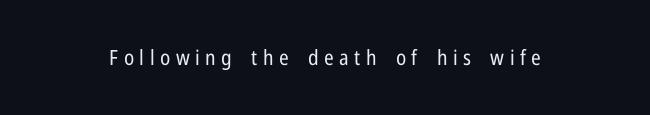
Weight: regular or lighter. Beneath every word, the page is bare. Does extra space separate the letters? Yes, quite a lot of it. Style check: upright.
